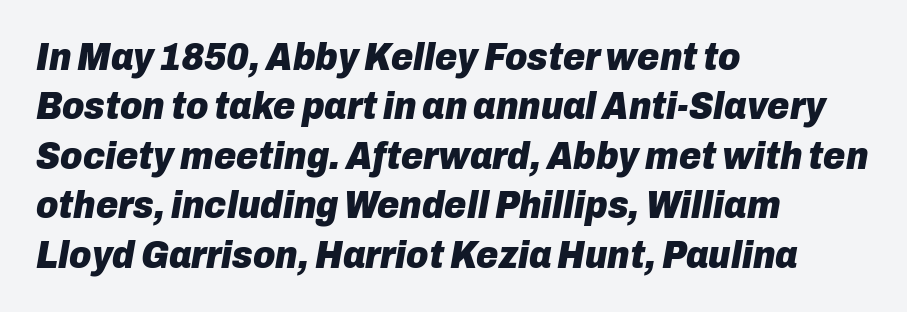
Q: Is the text bold? A: Yes.
Q: Is the text italic (slanted)? A: Yes, it leans right by about 10 degrees.
Q: Is the text underlined? A: No.
Q: How is the paragraph aligned? A: Left-aligned.
Q: Is the spacing between letters normal or unusually wide? A: Normal.
Q: Is the spacing between lines tight, normal or loose? A: Normal.
Q: Width (condensed, normal, or wide)? A: Normal.
Q: Stroke contrast? A: Low.
Q: x-height? A: Medium.
Q: Monospaced? A: No.
